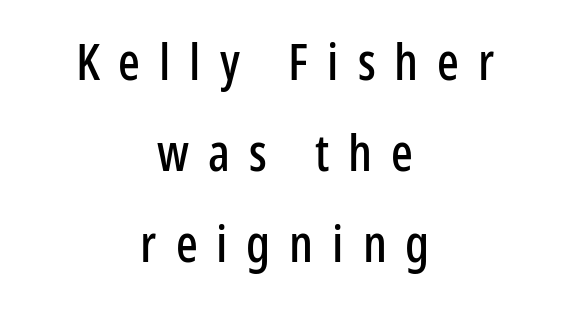
Q: Is the text italic (slanted)? A: No, it is upright.
Q: Is the typeface a serif or a sans-serif typeface? A: Sans-serif.
Q: Is the text underlined? A: No.
Q: How is the paragraph aligned? A: Centered.
Q: Is the spacing between letters normal or unusually wide? A: Unusually wide.
Q: Width (condensed, normal, or wide)? A: Condensed.
Q: Stroke contrast? A: Low.
Q: x-height? A: Medium.
Q: Monospaced? A: No.
